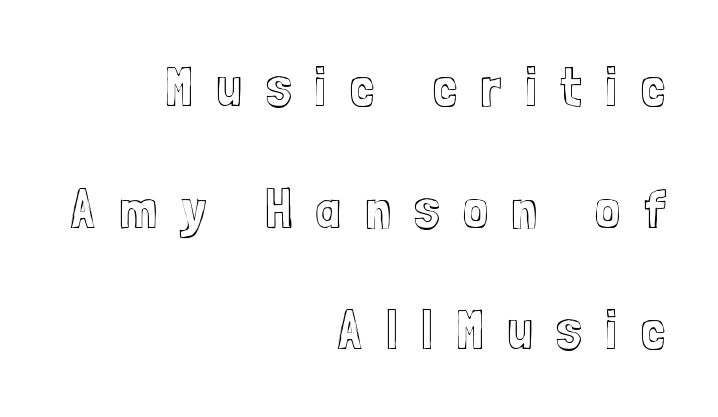
{"italic": "no", "width": "condensed", "x_height": "medium", "monospaced": "no", "underline": "no", "align": "right", "line_spacing": "loose", "line_spacing_ratio": 2.17, "letter_spacing": "wide", "letter_spacing_em": 0.42, "glyph_px": 56}
